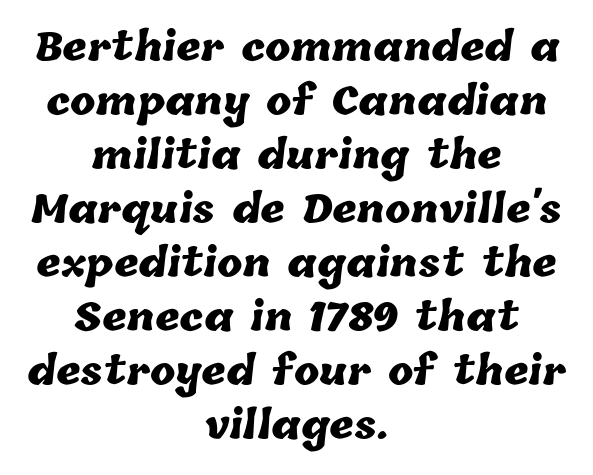
Q: Is the text bold? A: Yes.
Q: Is the text underlined? A: No.
Q: How is the paragraph aligned? A: Centered.
Q: Is the spacing between letters normal or unusually wide? A: Normal.
Q: Is the spacing between lines tight, normal or loose? A: Normal.
Q: Width (condensed, normal, or wide)? A: Normal.
Q: Stroke contrast? A: Low.
Q: x-height? A: Medium.
Q: Monospaced? A: No.
